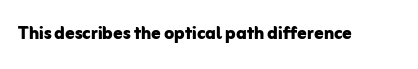
Notice how thick the strokes are: this is what a full bold looks like. In terms of letterspacing, this is plain default setting. The specimen omits any rule beneath the text block's lines. The lettering stays uniformly vertical, giving the passage a roman look.
